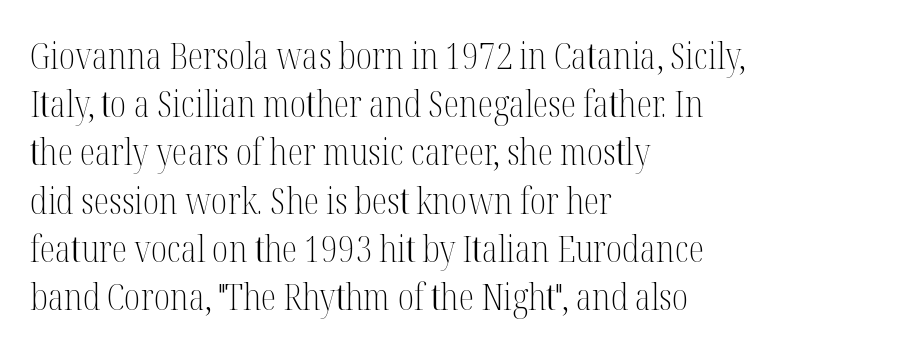
{"serif": "yes", "italic": "no", "bold": "no", "weight": "light", "width": "condensed", "stroke_contrast": "medium", "x_height": "medium", "monospaced": "no", "underline": "no", "align": "left", "line_spacing": "normal", "line_spacing_ratio": 1.34, "letter_spacing": "normal", "letter_spacing_em": 0.0, "glyph_px": 36}
